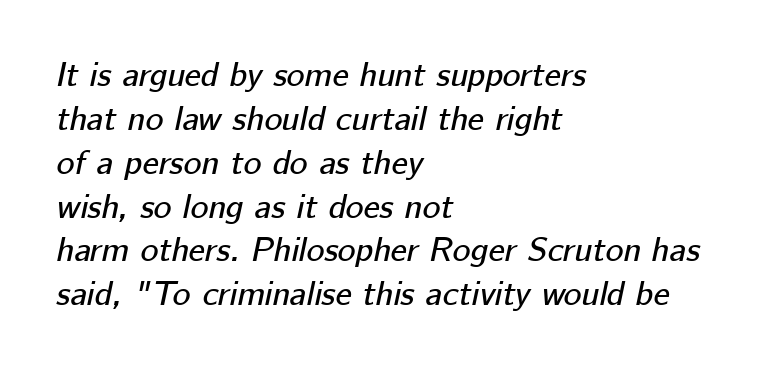
{"italic": "yes", "lean": "right", "slant_degrees": 12, "width": "normal", "stroke_contrast": "low", "x_height": "medium", "monospaced": "no", "underline": "no", "align": "left", "line_spacing": "normal", "line_spacing_ratio": 1.29, "letter_spacing": "normal", "letter_spacing_em": 0.0, "glyph_px": 34}
